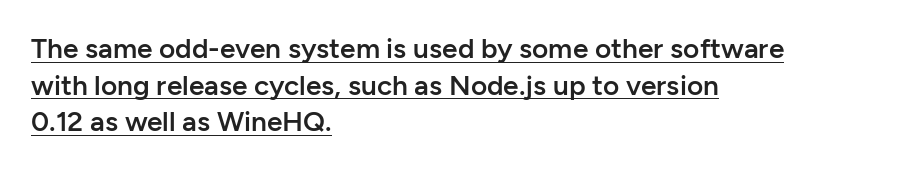
Q: Is the text bold? A: Semi-bold.
Q: Is the text italic (slanted)? A: No, it is upright.
Q: Is the typeface a serif or a sans-serif typeface? A: Sans-serif.
Q: Is the text underlined? A: Yes.
Q: How is the paragraph aligned? A: Left-aligned.
Q: Is the spacing between letters normal or unusually wide? A: Normal.
Q: Is the spacing between lines tight, normal or loose? A: Normal.
Q: Width (condensed, normal, or wide)? A: Normal.
Q: Stroke contrast? A: Low.
Q: x-height? A: Medium.
Q: Monospaced? A: No.
